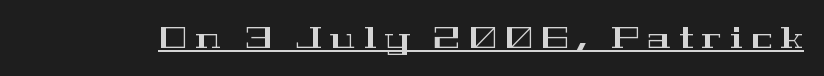
{"serif": "yes", "italic": "no", "width": "wide", "stroke_contrast": "high", "x_height": "medium", "monospaced": "no", "underline": "yes", "letter_spacing": "wide", "letter_spacing_em": 0.29, "glyph_px": 29}
